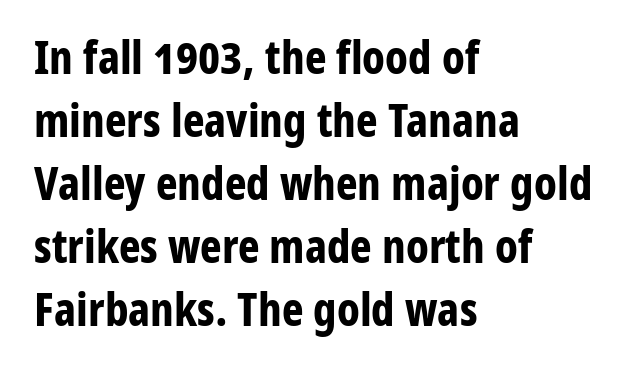
Unlike a traditional serif, this face leaves its strokes unadorned. Does the leading feel generous? No, just average. Look at the stroke-to-counter ratio: heavy, a bold. Is there any slant? The stems are plumb. The tracking reads as untouched default to a designer's eye. The lines are quadded left.
